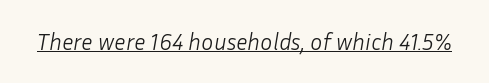
{"italic": "yes", "lean": "right", "slant_degrees": 10, "bold": "no", "underline": "yes", "letter_spacing": "normal", "letter_spacing_em": 0.0, "glyph_px": 23}
